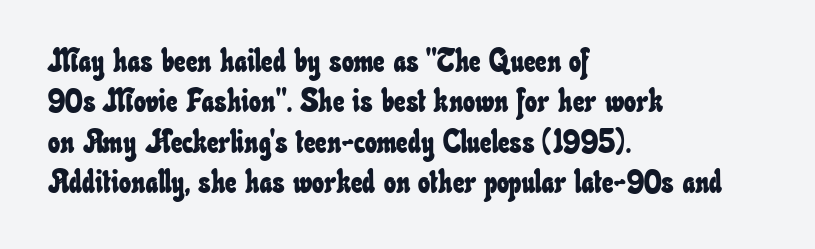
Students, observe: this is what conventionally led text looks like. Does the copy run flush right? No — it runs flush left. Default kerning and tracking; the words read as compact shapes. Descender tails drop into unmarked territory.
